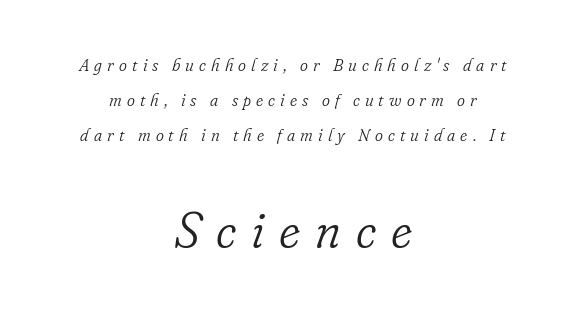
{"serif": "yes", "italic": "yes", "lean": "right", "slant_degrees": 16, "bold": "no", "weight": "light", "width": "normal", "stroke_contrast": "low", "x_height": "small", "monospaced": "no", "underline": "no", "align": "center", "line_spacing": "loose", "line_spacing_ratio": 2.06, "letter_spacing": "wide", "letter_spacing_em": 0.3, "larger_block": "second", "size_ratio": 2.94, "glyph_px": 50}
